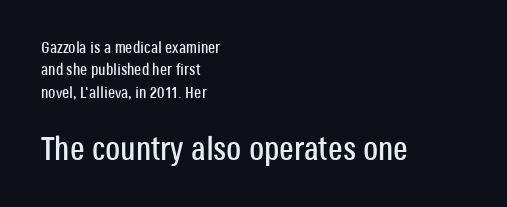
Q: Is the text italic (slanted)? A: No, it is upright.
Q: Is the typeface a serif or a sans-serif typeface? A: Sans-serif.
Q: Is the text underlined? A: No.
Q: How is the paragraph aligned? A: Left-aligned.
Q: Is the spacing between letters normal or unusually wide? A: Normal.
Q: Is the spacing between lines tight, normal or loose? A: Normal.
Q: Which block of text is set in a larger size, the first (top) or the second (bottom)? A: The second (bottom) one.
Q: Width (condensed, normal, or wide)? A: Condensed.
Q: Stroke contrast? A: Low.
Q: x-height? A: Large.
Q: Monospaced? A: No.
